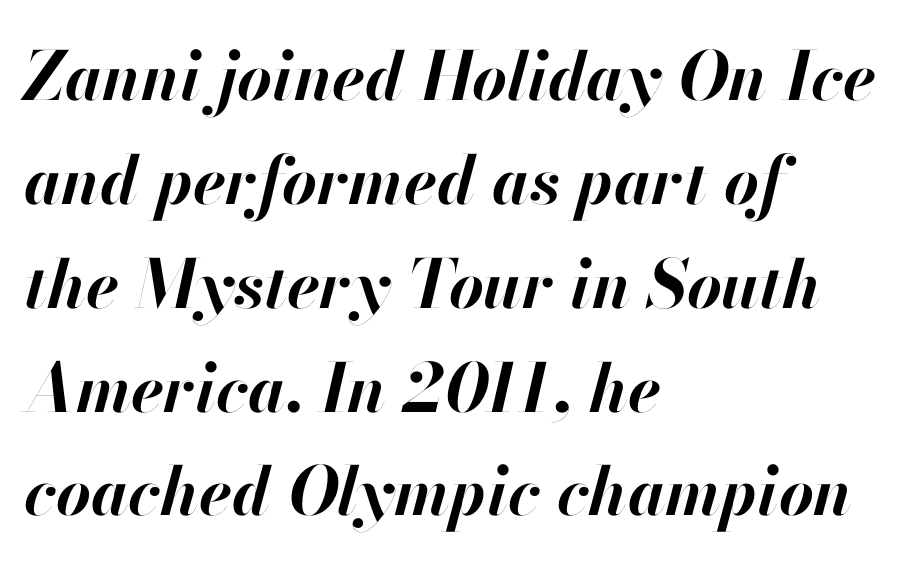
Q: Is the text bold? A: Yes.
Q: Is the text italic (slanted)? A: Yes, it leans right by about 13 degrees.
Q: Is the text underlined? A: No.
Q: How is the paragraph aligned? A: Left-aligned.
Q: Is the spacing between letters normal or unusually wide? A: Normal.
Q: Is the spacing between lines tight, normal or loose? A: Normal.
Q: Width (condensed, normal, or wide)? A: Normal.
Q: Stroke contrast? A: High.
Q: x-height? A: Small.
Q: Monospaced? A: No.
